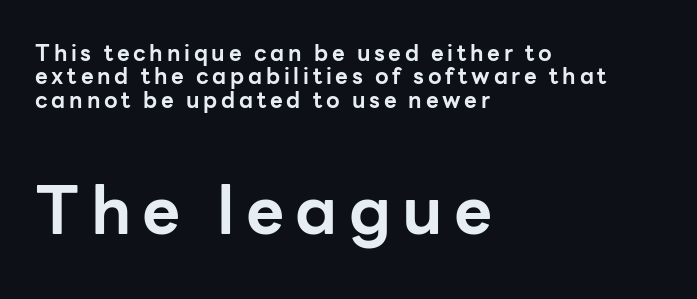
Quick note: not italic, upright. Compared with an ordinary text face, these strokes are far heavier — a full bold. Think of a printed novel: that variable character pitch is what you see here. The passage shown is typeset with a sans-serif family. Cramped leading.
